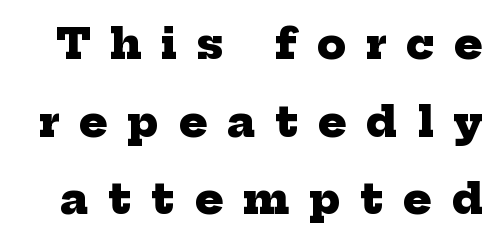
Q: Is the text bold? A: Yes.
Q: Is the typeface a serif or a sans-serif typeface? A: Serif.
Q: Is the text underlined? A: No.
Q: Is the spacing between letters normal or unusually wide? A: Unusually wide.
Q: Width (condensed, normal, or wide)? A: Normal.
Q: Stroke contrast? A: Low.
Q: x-height? A: Medium.
Q: Monospaced? A: No.
